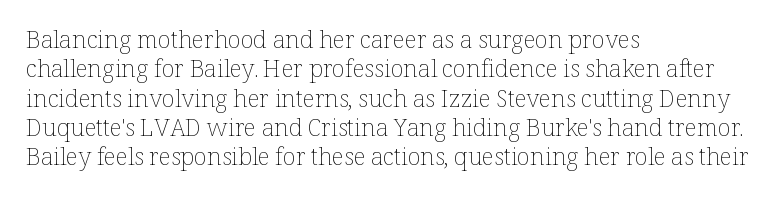
{"italic": "no", "bold": "no", "underline": "no", "align": "left", "line_spacing_ratio": 1.22, "letter_spacing": "normal", "letter_spacing_em": 0.0, "glyph_px": 24}
